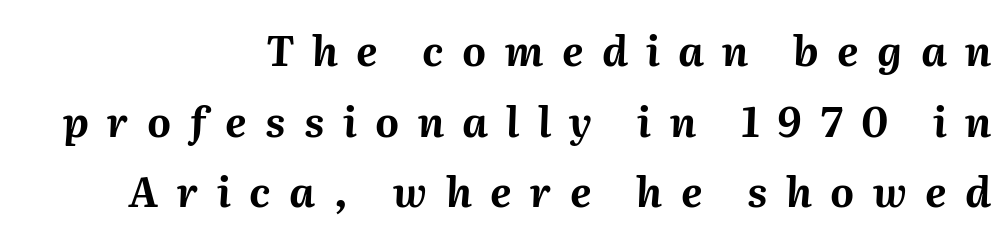
Q: Is the text bold? A: Yes.
Q: Is the text italic (slanted)? A: Yes, it leans right by about 2 degrees.
Q: Is the text underlined? A: No.
Q: How is the paragraph aligned? A: Right-aligned.
Q: Is the spacing between letters normal or unusually wide? A: Unusually wide.
Q: Width (condensed, normal, or wide)? A: Normal.
Q: Stroke contrast? A: Medium.
Q: x-height? A: Medium.
Q: Monospaced? A: No.
